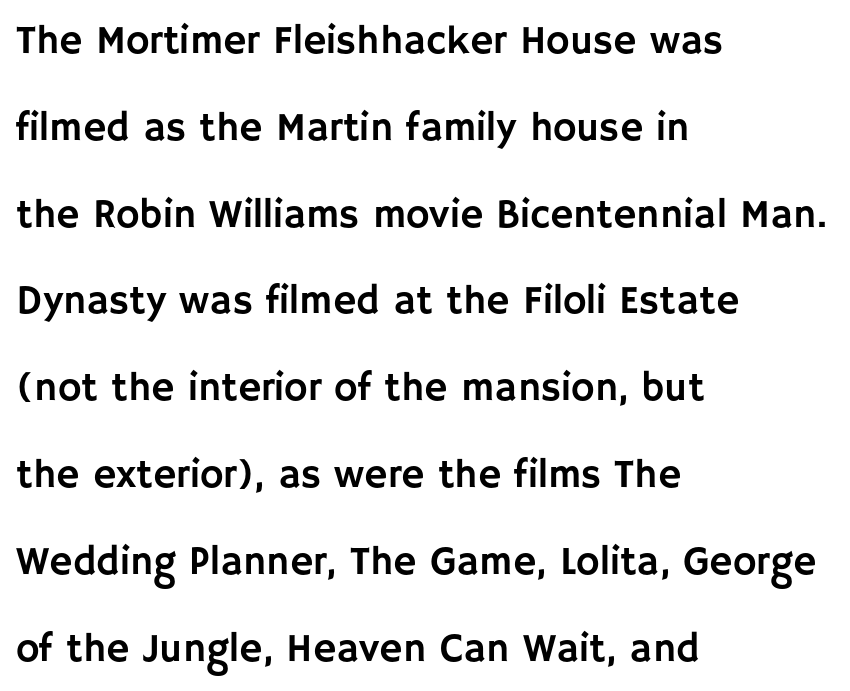
{"serif": "no", "italic": "no", "width": "normal", "stroke_contrast": "low", "x_height": "large", "monospaced": "no", "underline": "no", "align": "left", "line_spacing": "loose", "line_spacing_ratio": 2.17, "letter_spacing": "normal", "letter_spacing_em": 0.0, "glyph_px": 40}
